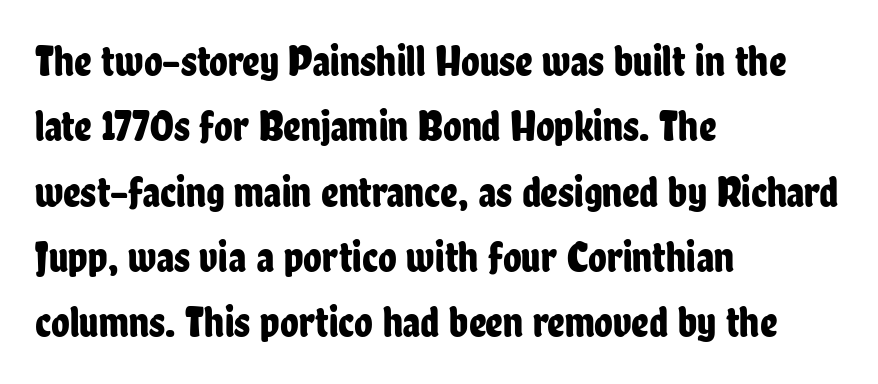
The face used here is rendered with its standard letterfit. Just letters on the line, the space beneath them empty. Looks like regular typesetting: each glyph gets only the width it needs. Each new line begins a customary step beneath the previous one. A student would call this left alignment; a typographer would say flush left, rag right. The font's upright variant was chosen for this text.
